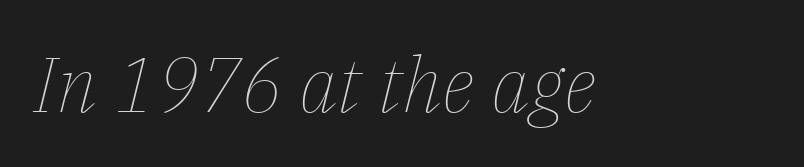
The image shows 77 px thin type, italic (leaning right); set normal letter spacing, not underlined; low stroke contrast and a medium x-height.
